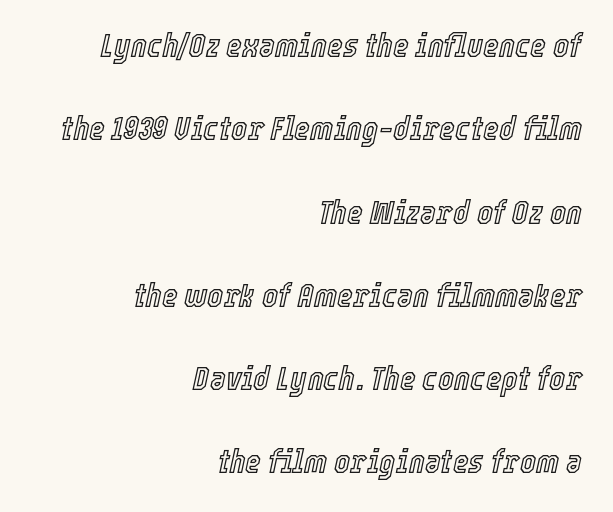
A bare baseline throughout the passage. How would I describe the line gaps? Wide and relaxed. Note the varied advance widths — an 'i' is clearly narrower than an 'm'. A typesetter would call this zero additional tracking. All the whitespace from short lines collects on the left.
